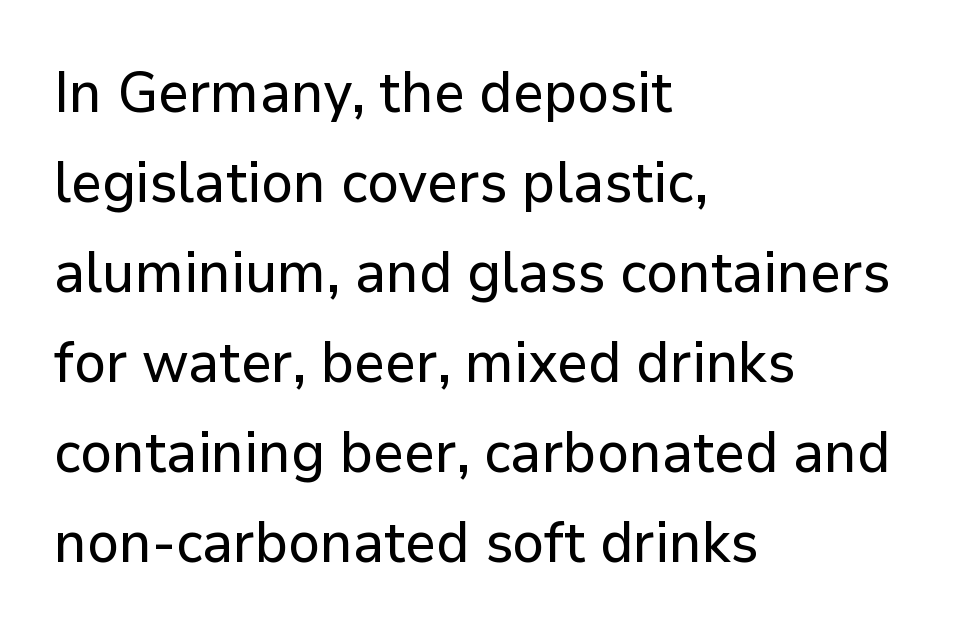
{"serif": "no", "italic": "no", "width": "normal", "stroke_contrast": "low", "x_height": "medium", "monospaced": "no", "underline": "no", "align": "left", "line_spacing": "normal", "line_spacing_ratio": 1.58, "letter_spacing": "normal", "letter_spacing_em": 0.0, "glyph_px": 57}
